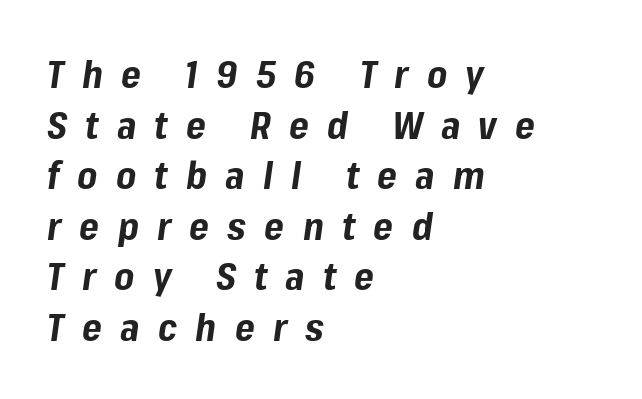
Q: Is the text bold? A: Yes.
Q: Is the text italic (slanted)? A: Yes, it leans right by about 8 degrees.
Q: Is the text underlined? A: No.
Q: How is the paragraph aligned? A: Left-aligned.
Q: Is the spacing between letters normal or unusually wide? A: Unusually wide.
Q: Is the spacing between lines tight, normal or loose? A: Normal.
Q: Width (condensed, normal, or wide)? A: Normal.
Q: Stroke contrast? A: Low.
Q: x-height? A: Medium.
Q: Monospaced? A: No.
